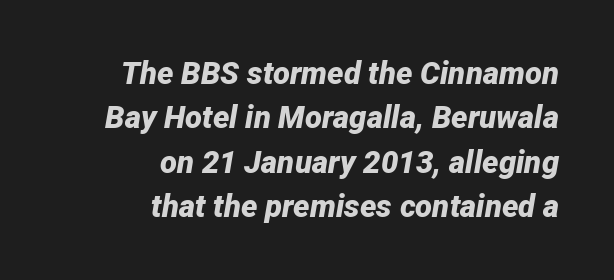
Q: Is the text bold? A: Yes.
Q: Is the text italic (slanted)? A: Yes, it leans right by about 12 degrees.
Q: Is the text underlined? A: No.
Q: How is the paragraph aligned? A: Right-aligned.
Q: Is the spacing between letters normal or unusually wide? A: Normal.
Q: Is the spacing between lines tight, normal or loose? A: Normal.
Q: Width (condensed, normal, or wide)? A: Normal.
Q: Stroke contrast? A: Low.
Q: x-height? A: Medium.
Q: Monospaced? A: No.
